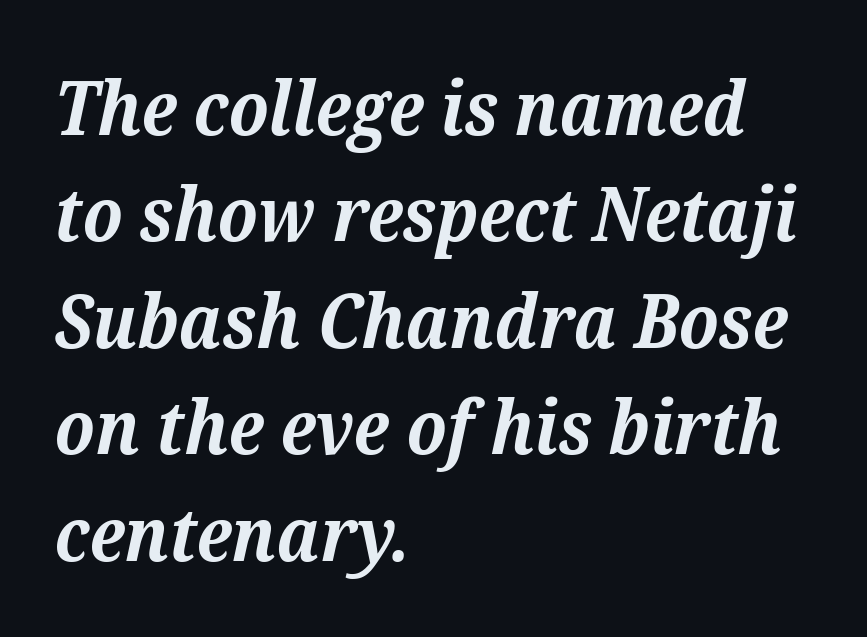
Q: Is the text bold? A: Yes.
Q: Is the text italic (slanted)? A: Yes, it leans right by about 12 degrees.
Q: Is the typeface a serif or a sans-serif typeface? A: Serif.
Q: Is the text underlined? A: No.
Q: How is the paragraph aligned? A: Left-aligned.
Q: Is the spacing between letters normal or unusually wide? A: Normal.
Q: Is the spacing between lines tight, normal or loose? A: Normal.
Q: Width (condensed, normal, or wide)? A: Normal.
Q: Stroke contrast? A: Medium.
Q: x-height? A: Medium.
Q: Monospaced? A: No.
